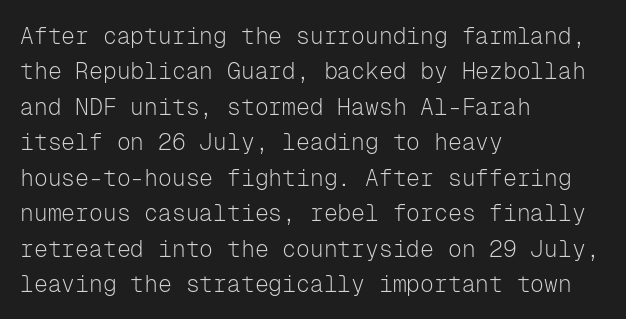
Q: Is the text bold? A: No.
Q: Is the text italic (slanted)? A: No, it is upright.
Q: Is the text underlined? A: No.
Q: How is the paragraph aligned? A: Left-aligned.
Q: Is the spacing between letters normal or unusually wide? A: Normal.
Q: Is the spacing between lines tight, normal or loose? A: Normal.
